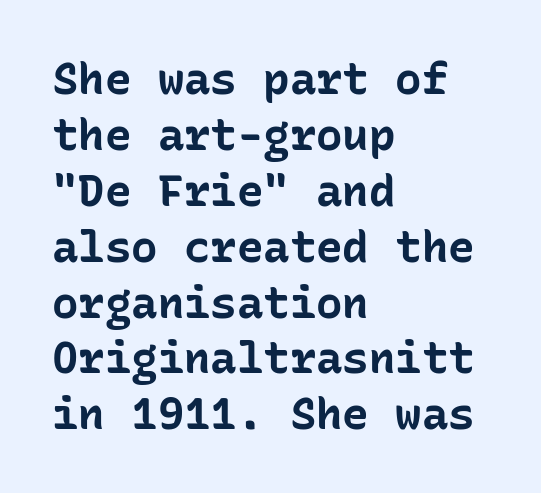
Horizontal alignment here is leftward, the default for most running prose. The string is rendered with underlining switched off. These lines are rendered in a fixed-pitch font. The font is running at its bold setting.
